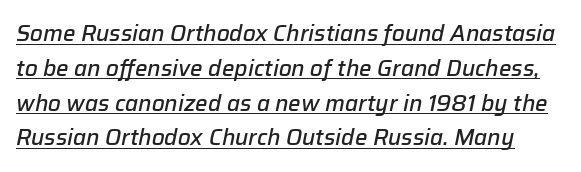
Q: Is the text bold? A: Semi-bold.
Q: Is the text italic (slanted)? A: Yes, it leans right by about 12 degrees.
Q: Is the text underlined? A: Yes.
Q: Is the spacing between letters normal or unusually wide? A: Normal.
Q: Is the spacing between lines tight, normal or loose? A: Normal.
